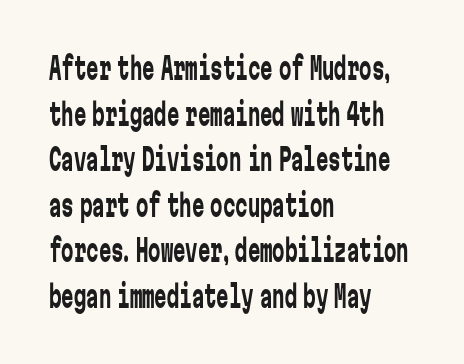
The image shows 31 px regular-weight, condensed sans-serif type, upright, monospaced; set left-aligned, normal line spacing (1.47x), normal letter spacing, not underlined; low stroke contrast and a medium x-height.
